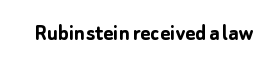
Q: Is the text bold? A: Yes.
Q: Is the text italic (slanted)? A: No, it is upright.
Q: Is the text underlined? A: No.
Q: Is the spacing between letters normal or unusually wide? A: Normal.
